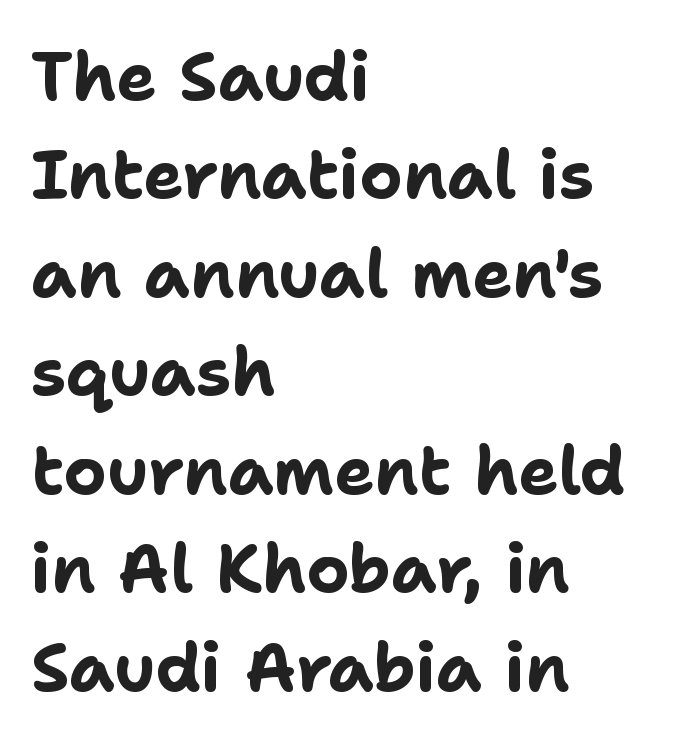
Notice how the passage keeps a crisp vertical edge on the left only. This sample uses an upright cut, with every glyph sitting square on the baseline. How are the letters spaced? Ordinarily, with no added tracking. Descenders hang freely into open space. Are there feet on the stems? There aren't — it's a sans.
